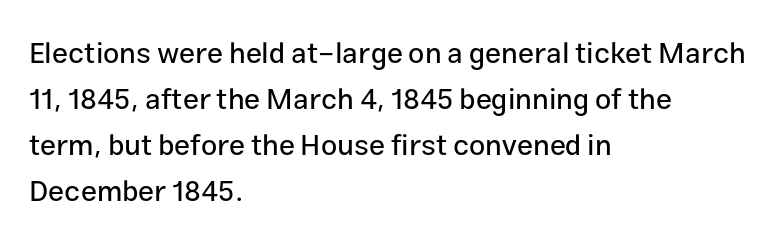
{"serif": "no", "italic": "no", "width": "normal", "stroke_contrast": "low", "x_height": "medium", "monospaced": "no", "underline": "no", "align": "left", "line_spacing": "normal", "line_spacing_ratio": 1.59, "letter_spacing": "normal", "letter_spacing_em": 0.0, "glyph_px": 29}
